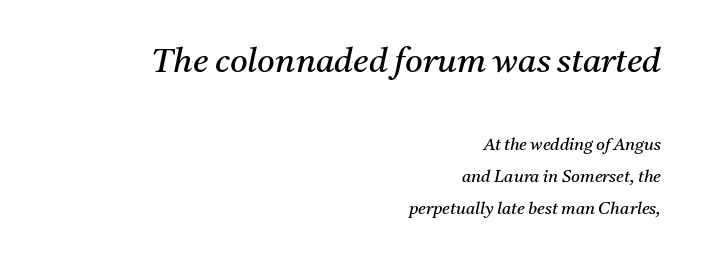
{"serif": "yes", "italic": "yes", "lean": "right", "slant_degrees": 11, "bold": "no", "weight": "regular", "width": "normal", "stroke_contrast": "medium", "x_height": "medium", "monospaced": "no", "underline": "no", "align": "right", "line_spacing_ratio": 1.88, "letter_spacing": "normal", "letter_spacing_em": 0.0, "larger_block": "first", "size_ratio": 2.0, "glyph_px": 34}
